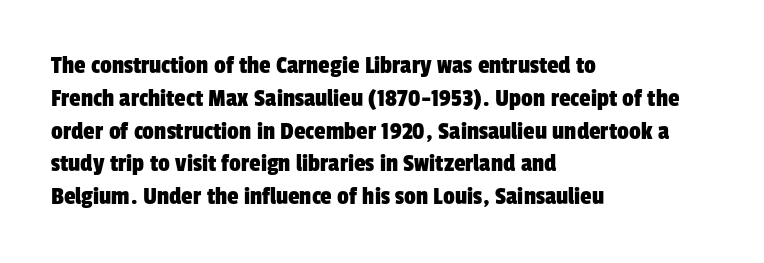
Rows of type keep a routine distance in the vertical direction. These lines stack with their left ends in a neat column. The horizontal fit of the characters is conventional and even. Underline: absent.
